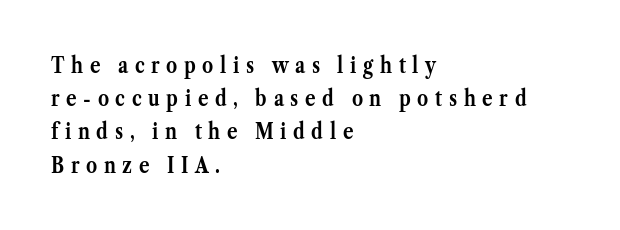
Q: Is the text bold? A: Yes.
Q: Is the text italic (slanted)? A: No, it is upright.
Q: Is the text underlined? A: No.
Q: How is the paragraph aligned? A: Left-aligned.
Q: Is the spacing between letters normal or unusually wide? A: Unusually wide.
Q: Is the spacing between lines tight, normal or loose? A: Normal.
